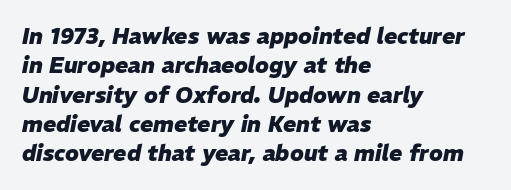
If you measured baseline to baseline, you'd find a middling distance. Looking at the ascenders, they clearly lean. The rendering keeps characters at their native spacing. Words float on clear page, feet unadorned. Typographic density is high because the face is bold. The rag falls on the right side of this text block.
